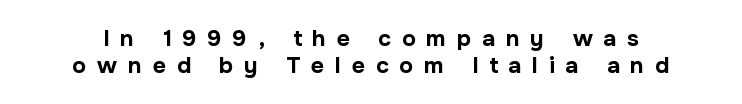
Q: Is the text bold? A: Yes.
Q: Is the text italic (slanted)? A: No, it is upright.
Q: Is the text underlined? A: No.
Q: Is the spacing between letters normal or unusually wide? A: Unusually wide.
